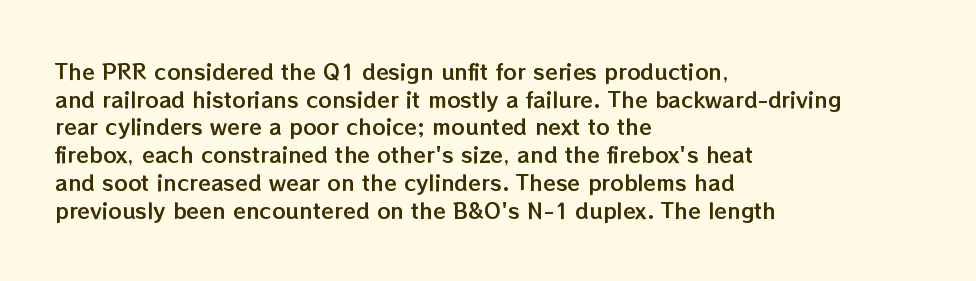
{"italic": "no", "underline": "no", "align": "left", "line_spacing": "normal", "line_spacing_ratio": 1.32, "letter_spacing": "normal", "letter_spacing_em": 0.0, "glyph_px": 21}
